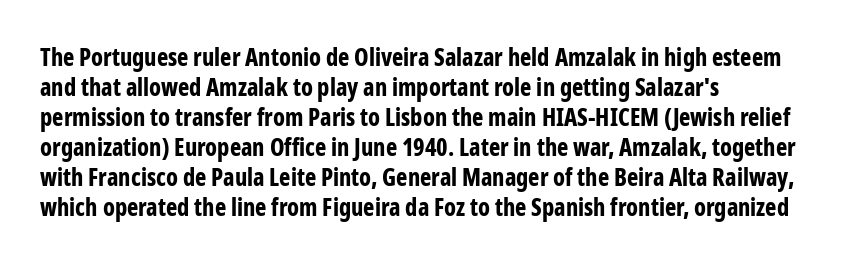
The image shows 24 px bold type, upright; set left-aligned, normal line spacing (1.25x), normal letter spacing, not underlined.
